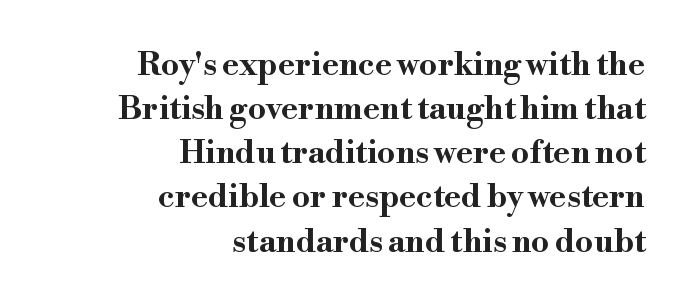
Q: Is the text bold? A: Yes.
Q: Is the text italic (slanted)? A: No, it is upright.
Q: Is the typeface a serif or a sans-serif typeface? A: Serif.
Q: Is the text underlined? A: No.
Q: How is the paragraph aligned? A: Right-aligned.
Q: Is the spacing between letters normal or unusually wide? A: Normal.
Q: Is the spacing between lines tight, normal or loose? A: Normal.
Q: Width (condensed, normal, or wide)? A: Wide.
Q: Stroke contrast? A: High.
Q: x-height? A: Small.
Q: Monospaced? A: No.
